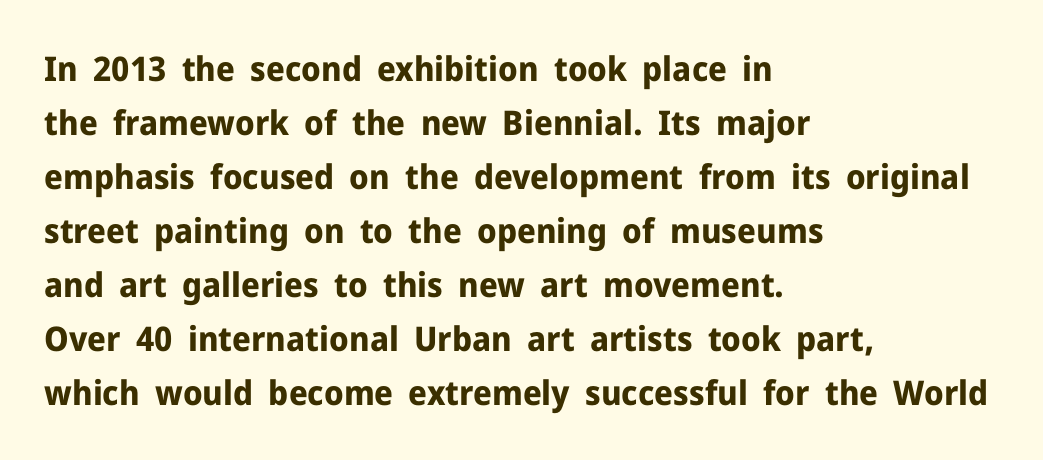
Q: Is the text bold? A: Yes.
Q: Is the text italic (slanted)? A: No, it is upright.
Q: Is the typeface a serif or a sans-serif typeface? A: Sans-serif.
Q: Is the text underlined? A: No.
Q: How is the paragraph aligned? A: Left-aligned.
Q: Is the spacing between letters normal or unusually wide? A: Normal.
Q: Is the spacing between lines tight, normal or loose? A: Normal.
Q: Width (condensed, normal, or wide)? A: Normal.
Q: Stroke contrast? A: Low.
Q: x-height? A: Medium.
Q: Monospaced? A: No.
